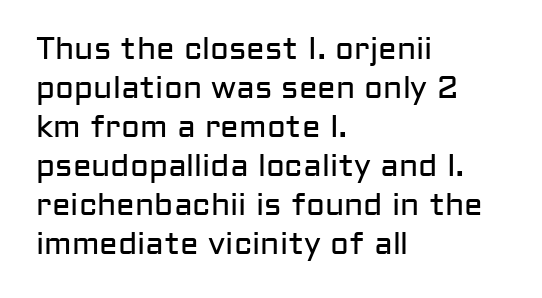
{"serif": "no", "italic": "no", "bold": "no", "weight": "regular", "width": "normal", "stroke_contrast": "low", "x_height": "medium", "monospaced": "no", "underline": "no", "align": "left", "line_spacing": "normal", "line_spacing_ratio": 1.26, "letter_spacing": "normal", "letter_spacing_em": 0.0, "glyph_px": 31}
